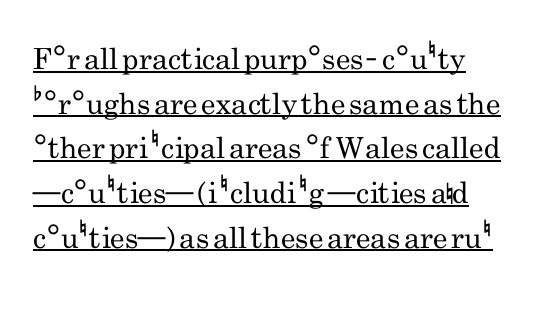
Is the letter spacing exaggerated? No — it looks like the ordinary default. Honestly, the underline is the first thing you notice here. Teacher's note: observe the even left margin — that is flush-left alignment. Regular leading. When letters stand straight like this, we call the style roman or upright.
